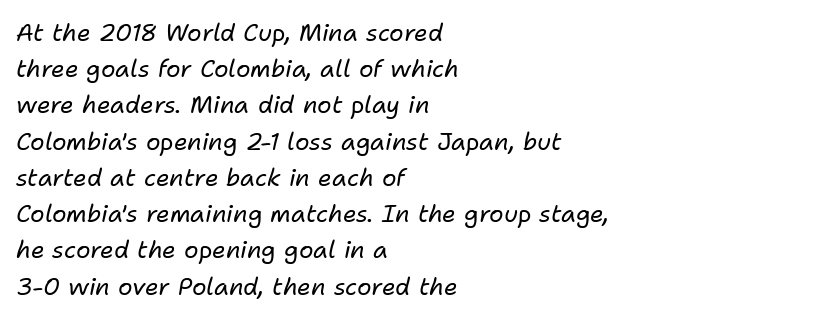
Q: Is the text bold? A: No.
Q: Is the text italic (slanted)? A: Yes, it leans right by about 11 degrees.
Q: Is the text underlined? A: No.
Q: How is the paragraph aligned? A: Left-aligned.
Q: Is the spacing between letters normal or unusually wide? A: Normal.
Q: Is the spacing between lines tight, normal or loose? A: Normal.
